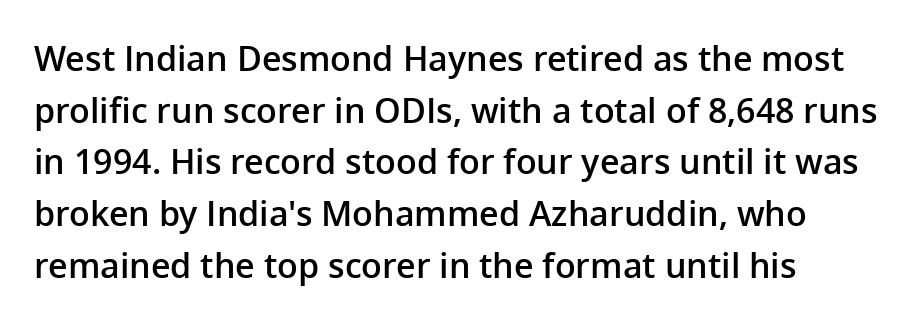
{"serif": "no", "italic": "no", "bold": "semi", "weight": "semibold", "width": "normal", "stroke_contrast": "low", "x_height": "medium", "monospaced": "no", "underline": "no", "align": "left", "line_spacing": "normal", "line_spacing_ratio": 1.52, "letter_spacing": "normal", "letter_spacing_em": 0.0, "glyph_px": 34}
